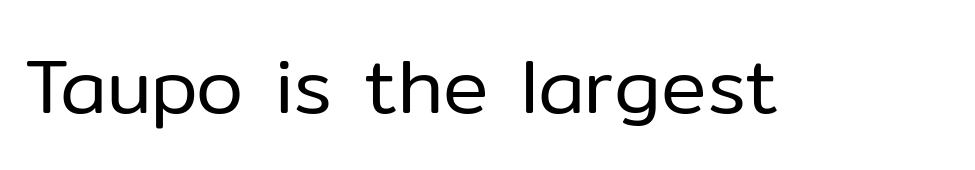
Q: Is the text bold? A: No.
Q: Is the text italic (slanted)? A: No, it is upright.
Q: Is the typeface a serif or a sans-serif typeface? A: Sans-serif.
Q: Is the text underlined? A: No.
Q: Is the spacing between letters normal or unusually wide? A: Normal.
Q: Width (condensed, normal, or wide)? A: Normal.
Q: Stroke contrast? A: Low.
Q: x-height? A: Medium.
Q: Monospaced? A: No.
